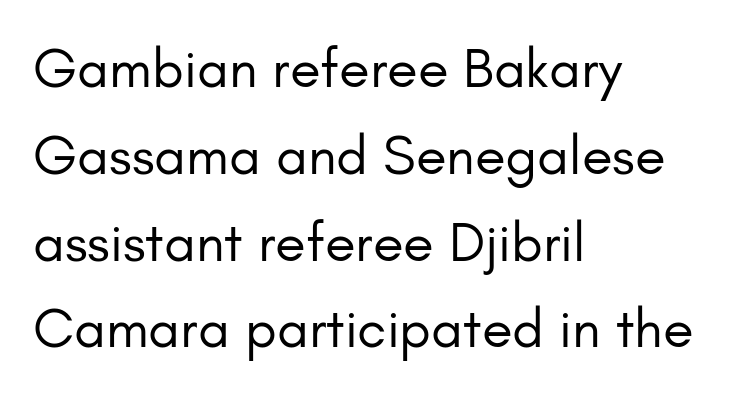
A light-to-regular cut is what we see here. Teacher's note: observe the even left margin — that is flush-left alignment. Classification — sans serif. Here the designer chose a conventional face with non-uniform glyph widths. Quick note: interline space is typical.
